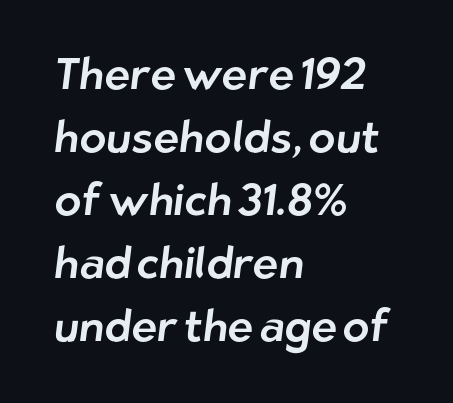
Looks like regular typesetting: each glyph gets only the width it needs. These lines are set flush left with a ragged right edge. Spacing between characters is what you'd get straight out of the box. The space beneath each line is pristine and unruled. The vertical gap from one line to the next is medium. A sans-serif font was chosen for this passage.
